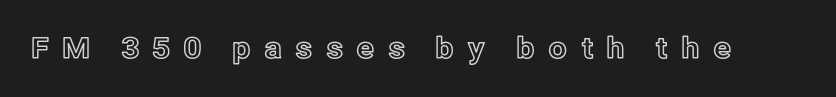
The image shows 29 px text type, upright; set unusually wide letter spacing (+0.44 em), not underlined; a medium x-height.
